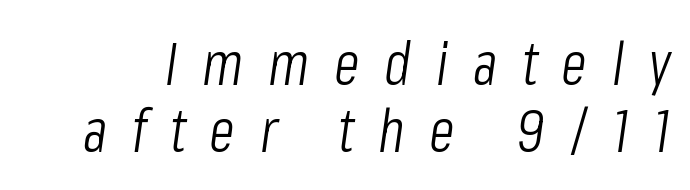
It's the slanting kind of type. These lines huddle together more closely than default settings would place them. Each row of text sits above clean, open space. Between one letter and the next there's a generous, obvious gap. Character widths vary here, with narrow letters taking less room than wide ones.
